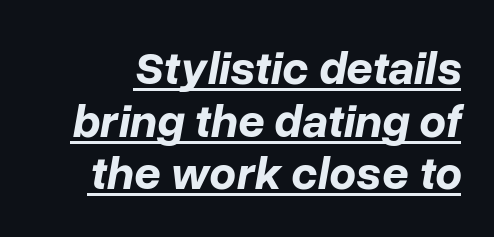
{"italic": "yes", "lean": "right", "slant_degrees": 10, "bold": "yes", "weight": "bold", "width": "normal", "stroke_contrast": "low", "x_height": "medium", "monospaced": "no", "underline": "yes", "line_spacing": "tight", "line_spacing_ratio": 1.12, "letter_spacing": "normal", "letter_spacing_em": 0.0, "glyph_px": 47}
